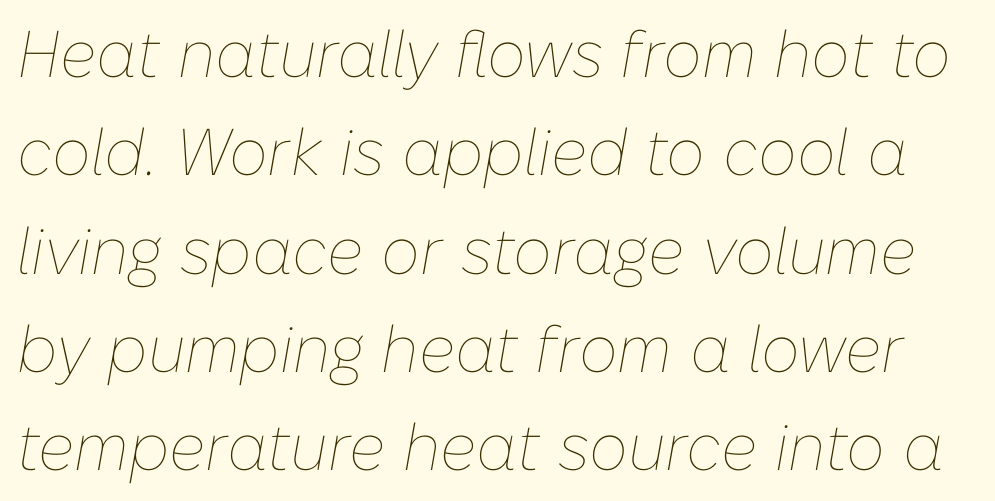
{"italic": "yes", "lean": "right", "slant_degrees": 10, "bold": "no", "weight": "thin", "width": "normal", "stroke_contrast": "low", "x_height": "medium", "monospaced": "no", "underline": "no", "line_spacing": "normal", "line_spacing_ratio": 1.49, "letter_spacing": "normal", "letter_spacing_em": 0.0, "glyph_px": 66}
